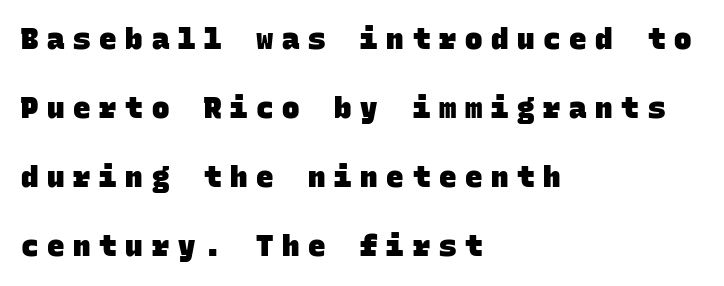
Font category for this specimen: sans-serif. All the whitespace from short lines collects on the right. The gap between lines stays unmarked. Look at the tracking — it's clearly loosened, letters drifting apart. Think of a typewriter: that constant character pitch is what you see here.
